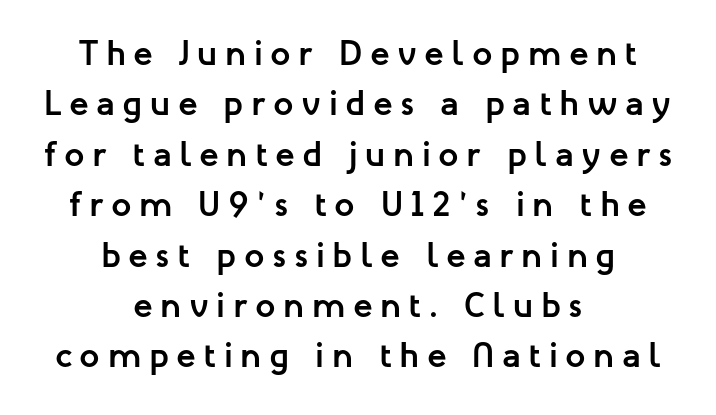
{"serif": "no", "italic": "no", "bold": "yes", "weight": "semibold", "width": "normal", "stroke_contrast": "low", "x_height": "medium", "monospaced": "no", "underline": "no", "align": "center", "line_spacing": "normal", "line_spacing_ratio": 1.4, "letter_spacing": "wide", "letter_spacing_em": 0.21, "glyph_px": 36}
